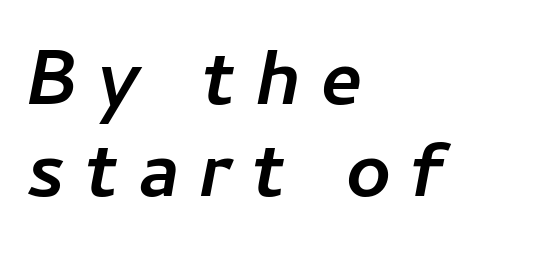
The image shows 78 px semibold type, italic (leaning right); set left-aligned, line spacing 1.18x, unusually wide letter spacing (+0.25 em), not underlined; low stroke contrast and a medium x-height.
